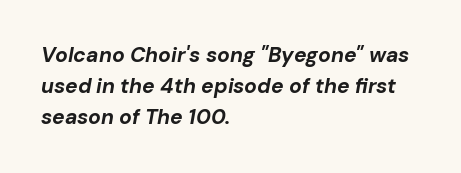
Quick note: interline space is typical. I'd describe the lettering as bold — thick and assertive. The foot of each line stays bare and open. The whole block is typeset with a tilt.
